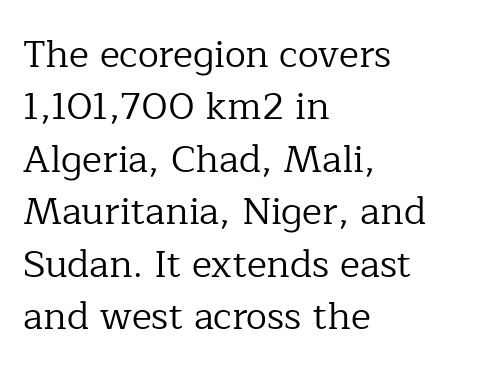
The image shows 38 px regular-weight serif type, upright; set left-aligned, normal line spacing (1.38x), normal letter spacing, not underlined; low stroke contrast and a medium x-height.
